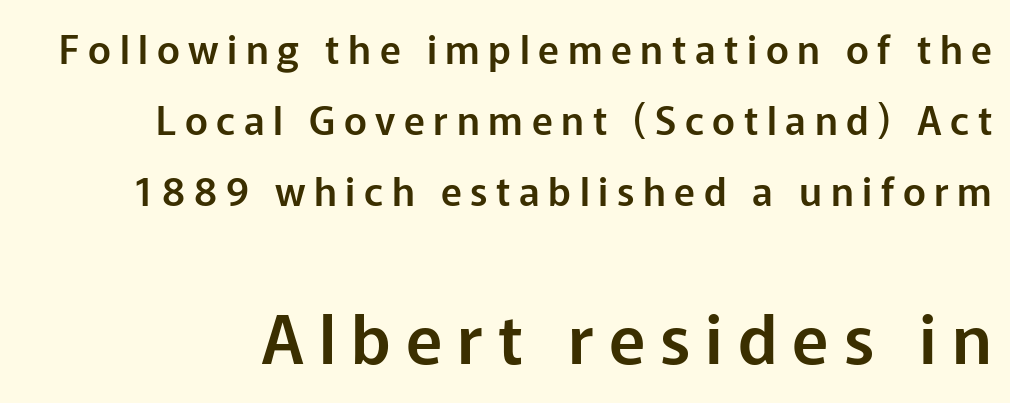
Loose tracking; the words dissolve into strings of separated letters. Block two is the big one; block one sits smaller above it. The font family rendered here belongs to the sans-serif group. In terms of posture, this sample is upright.
